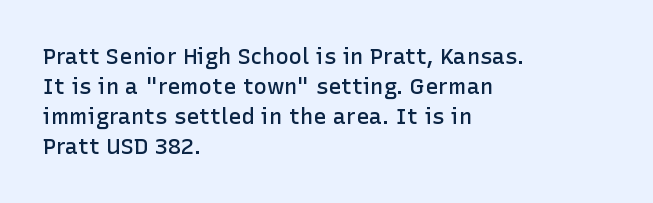
Q: Is the text bold? A: Semi-bold.
Q: Is the text italic (slanted)? A: No, it is upright.
Q: Is the text underlined? A: No.
Q: How is the paragraph aligned? A: Left-aligned.
Q: Is the spacing between letters normal or unusually wide? A: Normal.
Q: Is the spacing between lines tight, normal or loose? A: Normal.
